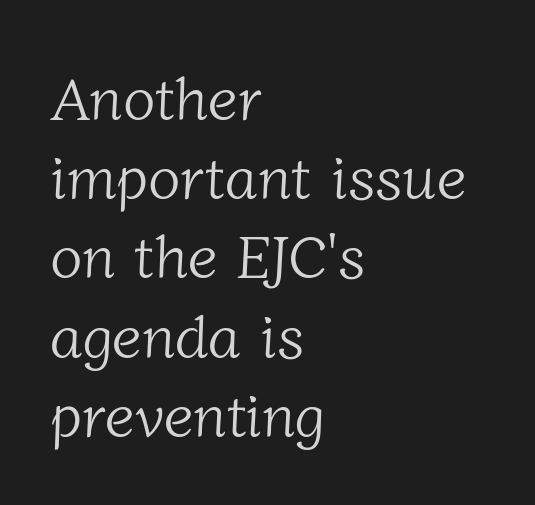
The typeface chosen for these lines features serifs. Is this a heavy cut? Hardly; it is regular or lighter. In terms of leading, this rendering sits right in the middle. Is the block centered? No — it sits flush against the left margin. You could not count columns in this text — the font is proportionally spaced. Plain, unruled lines of type.
